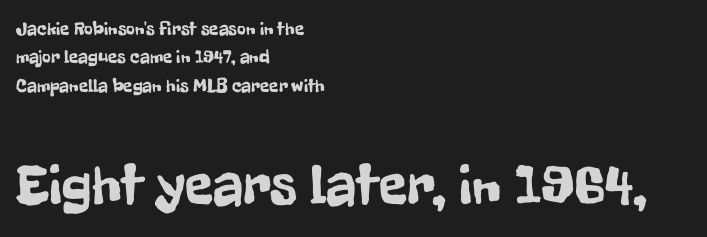
The image shows 58 px condensed sans-serif type, upright; set left-aligned, normal line spacing (1.5x), normal letter spacing, not underlined; the second (bottom) block is 3.05x larger; low stroke contrast and a medium x-height.
